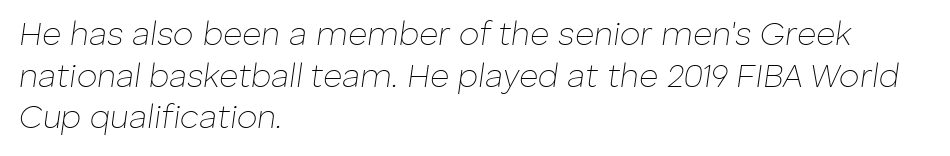
Q: Is the text bold? A: No.
Q: Is the text italic (slanted)? A: Yes, it leans right by about 8 degrees.
Q: Is the text underlined? A: No.
Q: How is the paragraph aligned? A: Left-aligned.
Q: Is the spacing between letters normal or unusually wide? A: Normal.
Q: Is the spacing between lines tight, normal or loose? A: Normal.
Q: Width (condensed, normal, or wide)? A: Normal.
Q: Stroke contrast? A: Low.
Q: x-height? A: Medium.
Q: Monospaced? A: No.
